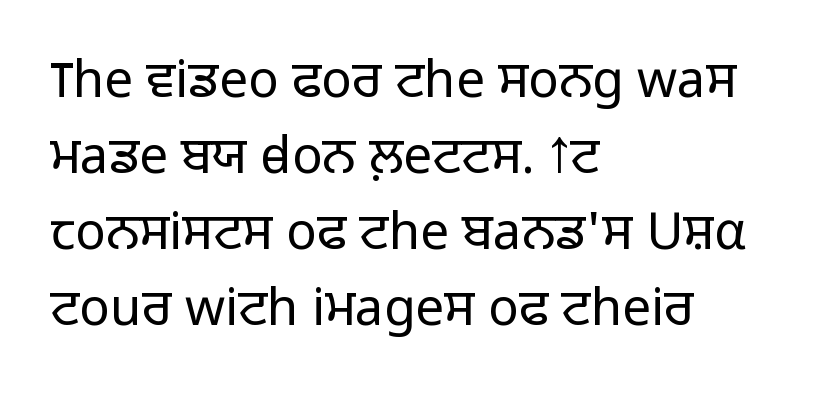
{"serif": "no", "italic": "no", "bold": "no", "weight": "light", "width": "normal", "stroke_contrast": "low", "x_height": "medium", "monospaced": "no", "underline": "no", "align": "left", "line_spacing": "normal", "line_spacing_ratio": 1.49, "letter_spacing": "normal", "letter_spacing_em": 0.0, "glyph_px": 51}
